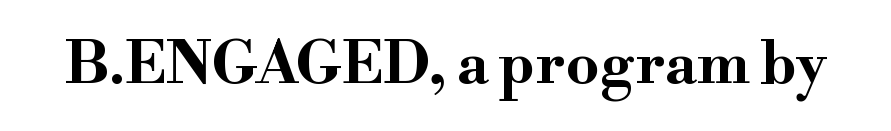
{"serif": "yes", "italic": "no", "bold": "yes", "weight": "bold", "width": "wide", "stroke_contrast": "high", "x_height": "small", "monospaced": "no", "underline": "no", "letter_spacing": "normal", "letter_spacing_em": 0.0, "glyph_px": 59}
